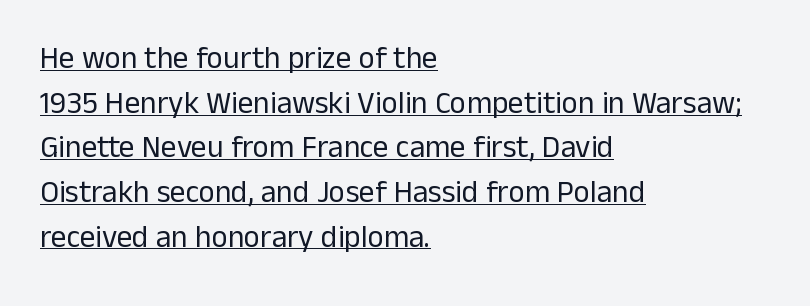
Q: Is the text bold? A: No.
Q: Is the text italic (slanted)? A: No, it is upright.
Q: Is the typeface a serif or a sans-serif typeface? A: Sans-serif.
Q: Is the text underlined? A: Yes.
Q: How is the paragraph aligned? A: Left-aligned.
Q: Is the spacing between letters normal or unusually wide? A: Normal.
Q: Is the spacing between lines tight, normal or loose? A: Normal.
Q: Width (condensed, normal, or wide)? A: Normal.
Q: Stroke contrast? A: Low.
Q: x-height? A: Medium.
Q: Monospaced? A: No.
